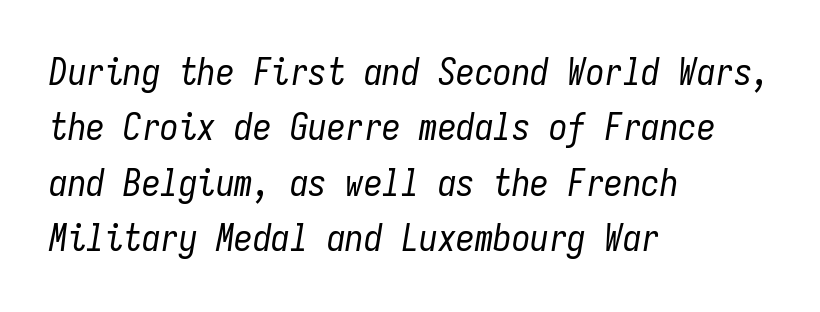
{"italic": "yes", "lean": "right", "slant_degrees": 9, "bold": "no", "weight": "regular", "width": "condensed", "stroke_contrast": "low", "x_height": "medium", "monospaced": "yes", "underline": "no", "align": "left", "line_spacing": "normal", "line_spacing_ratio": 1.5, "letter_spacing": "normal", "letter_spacing_em": 0.0, "glyph_px": 37}
